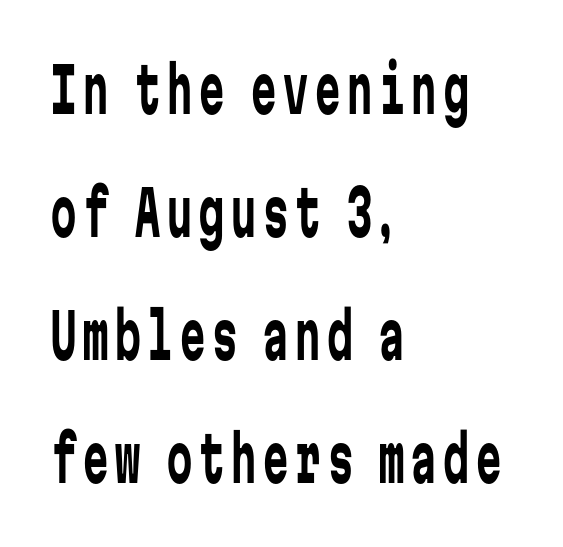
Nobody drew a line under any word here. Designer's note — italics off, roman on. Think of a typewriter: that constant character pitch is what you see here. Every row of glyphs begins at an identical x-position on the left. Stems and bowls with no extra thickness — not bold. The designer went with a sans here, leaving each stem footless.
